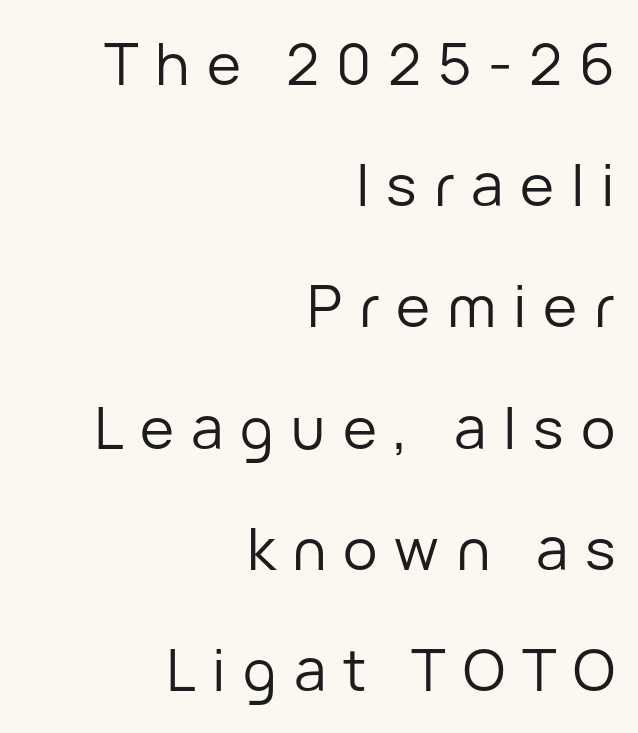
Glyph-to-glyph distance is far greater than everyday printed text. When letters stand straight like this, we call the style roman or upright. Character widths vary here, with narrow letters taking less room than wide ones. Examine the stroke ends and you'll find no serifs. The designer dialed line spacing up above the default.
